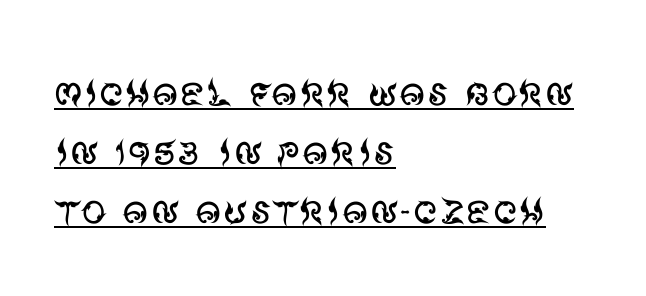
Q: Is the text bold? A: No.
Q: Is the text italic (slanted)? A: No, it is upright.
Q: Is the typeface a serif or a sans-serif typeface? A: Sans-serif.
Q: Is the text underlined? A: Yes.
Q: How is the paragraph aligned? A: Left-aligned.
Q: Is the spacing between letters normal or unusually wide? A: Normal.
Q: Width (condensed, normal, or wide)? A: Normal.
Q: Stroke contrast? A: Medium.
Q: x-height? A: Large.
Q: Monospaced? A: No.
